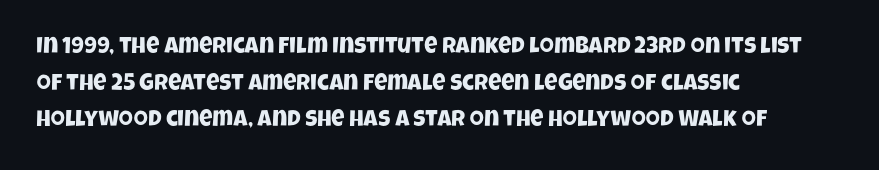
Q: Is the text underlined? A: No.
Q: How is the paragraph aligned? A: Left-aligned.
Q: Is the spacing between letters normal or unusually wide? A: Normal.
Q: Is the spacing between lines tight, normal or loose? A: Normal.
